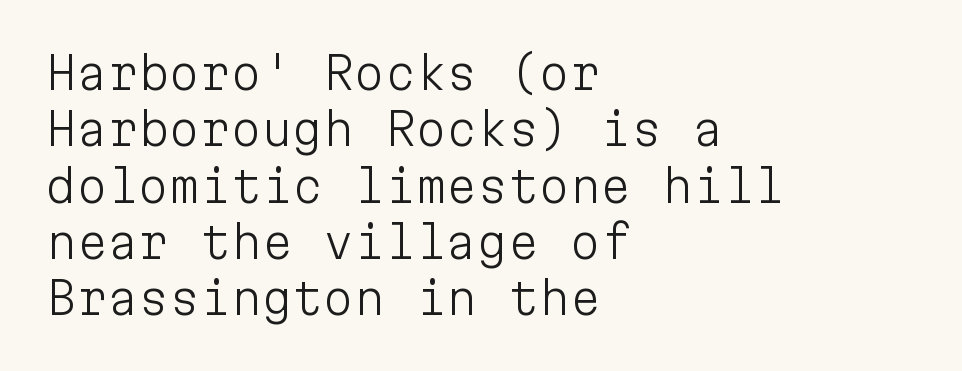
Anything drawn beneath the words? Only blank space. A light-to-regular cut is what we see here. This sample has the even, mechanical cadence of fixed-width lettering. Words appear dense and cohesive because spacing is normal.
